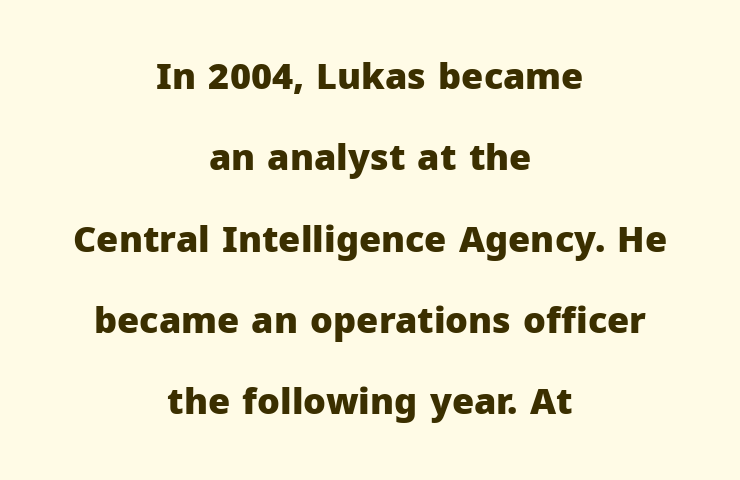
The image shows 36 px heavy sans-serif type, upright; set centered, loose line spacing (2.26x), normal letter spacing, not underlined; low stroke contrast and a medium x-height.
